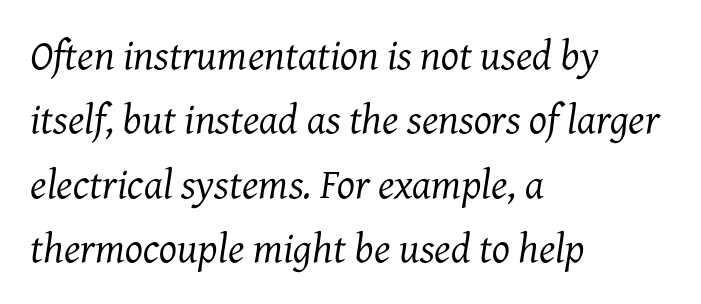
{"serif": "yes", "italic": "yes", "lean": "right", "slant_degrees": 7, "bold": "no", "weight": "regular", "width": "normal", "stroke_contrast": "medium", "x_height": "medium", "monospaced": "no", "underline": "no", "align": "left", "line_spacing": "normal", "line_spacing_ratio": 1.53, "letter_spacing": "normal", "letter_spacing_em": 0.0, "glyph_px": 42}
